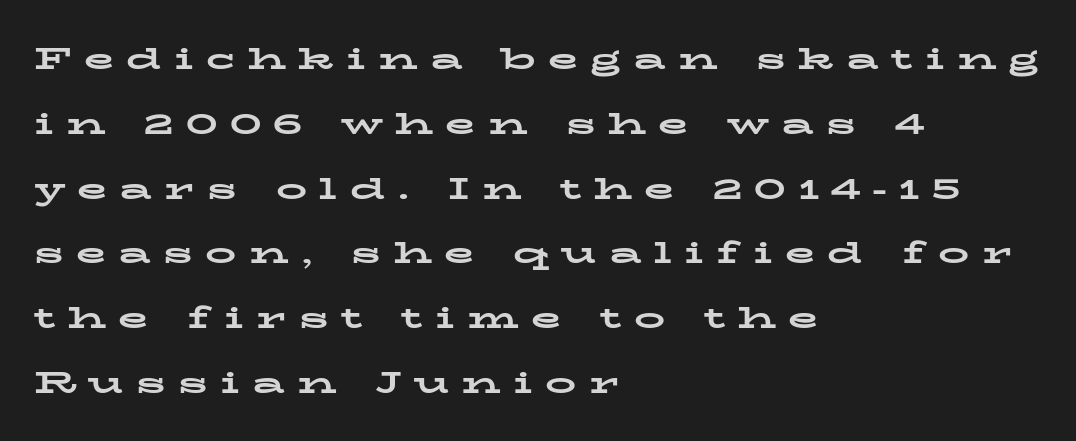
Serifs: yes, visible at the terminals of the letterforms. In CSS terms this would be text-align: left. In terms of letterspacing, this is a distinctly airy, spread setting. In terms of posture, this sample is upright. One glance says open: line gaps are wider than usual.
